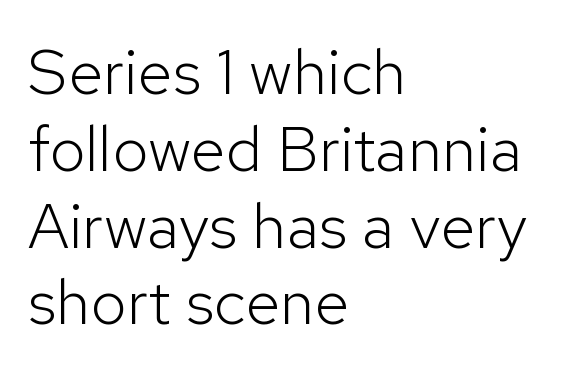
{"serif": "no", "italic": "no", "bold": "no", "weight": "light", "width": "normal", "stroke_contrast": "low", "x_height": "medium", "monospaced": "no", "underline": "no", "align": "left", "line_spacing_ratio": 1.2, "letter_spacing": "normal", "letter_spacing_em": 0.0, "glyph_px": 64}
